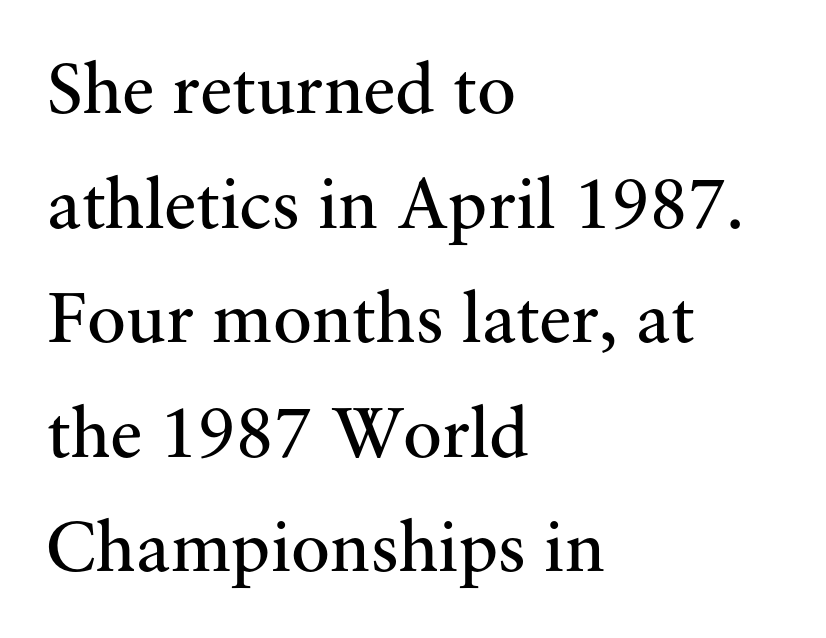
The designer went with a serif here, giving each stem small feet. The rendering anchors every line to the left-hand side. What stands out about the letter spacing? Nothing — it is the standard amount. Think of a printed novel: that variable character pitch is what you see here.
